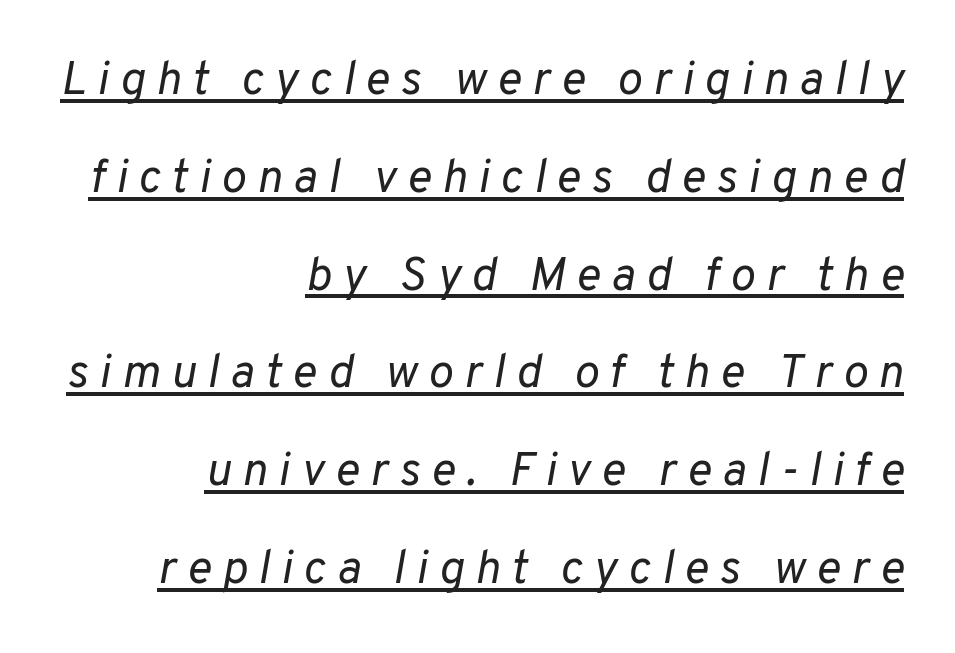
The image shows 47 px regular-weight type, italic (leaning right); set right-aligned, loose line spacing (2.08x), unusually wide letter spacing (+0.23 em), underlined; low stroke contrast and a medium x-height.
